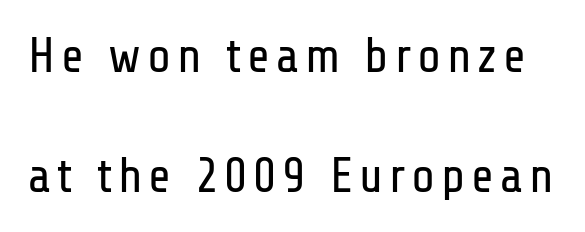
{"serif": "no", "italic": "no", "bold": "no", "weight": "regular", "width": "condensed", "stroke_contrast": "low", "x_height": "medium", "monospaced": "no", "underline": "no", "line_spacing": "loose", "line_spacing_ratio": 2.44, "glyph_px": 49}
